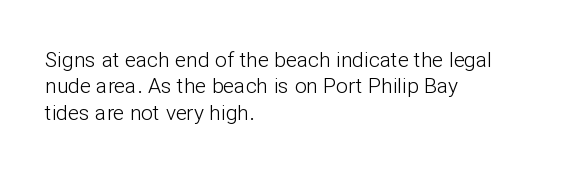
The image shows 21 px text type, upright; set left-aligned, normal line spacing (1.26x), normal letter spacing, not underlined.
